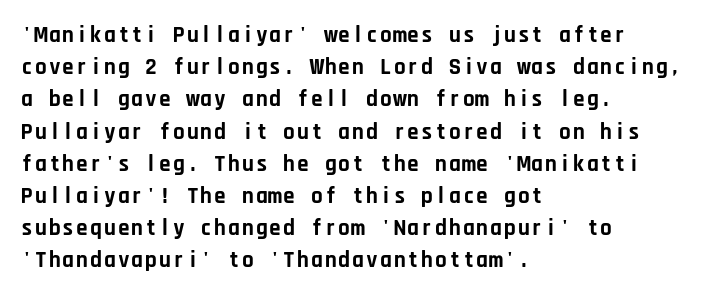
{"italic": "no", "bold": "yes", "underline": "no", "align": "left", "line_spacing": "normal", "line_spacing_ratio": 1.4, "letter_spacing": "normal", "letter_spacing_em": 0.0, "glyph_px": 23}
